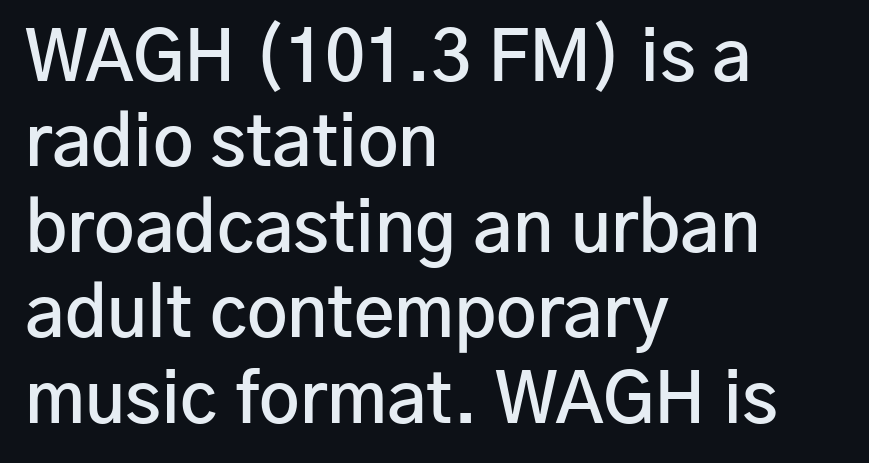
These lines keep a tight, regular rhythm from letter to letter. Left-aligned paragraph, ragged on the right. The words here are not underlined. The letters stand straight up with perfectly vertical stems.
